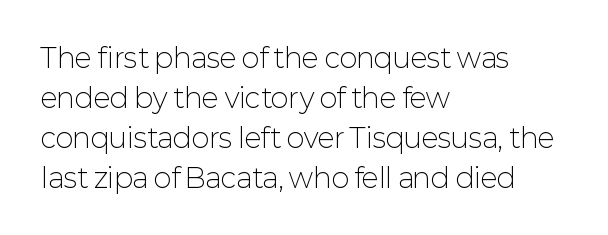
Q: Is the text bold? A: No.
Q: Is the text italic (slanted)? A: No, it is upright.
Q: Is the text underlined? A: No.
Q: How is the paragraph aligned? A: Left-aligned.
Q: Is the spacing between letters normal or unusually wide? A: Normal.
Q: Is the spacing between lines tight, normal or loose? A: Normal.
